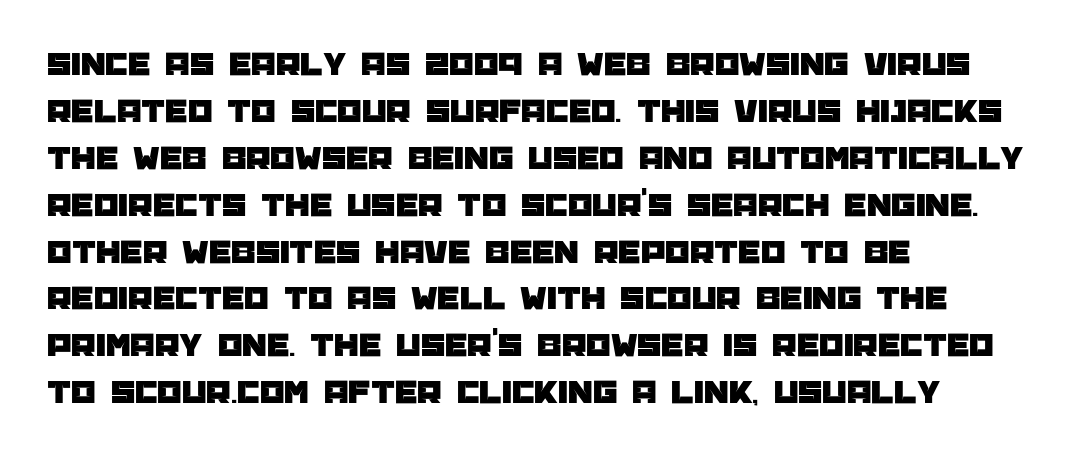
Q: Is the text italic (slanted)? A: No, it is upright.
Q: Is the typeface a serif or a sans-serif typeface? A: Sans-serif.
Q: Is the text underlined? A: No.
Q: How is the paragraph aligned? A: Left-aligned.
Q: Is the spacing between letters normal or unusually wide? A: Normal.
Q: Is the spacing between lines tight, normal or loose? A: Normal.
Q: Width (condensed, normal, or wide)? A: Normal.
Q: Stroke contrast? A: Low.
Q: x-height? A: Large.
Q: Monospaced? A: No.
